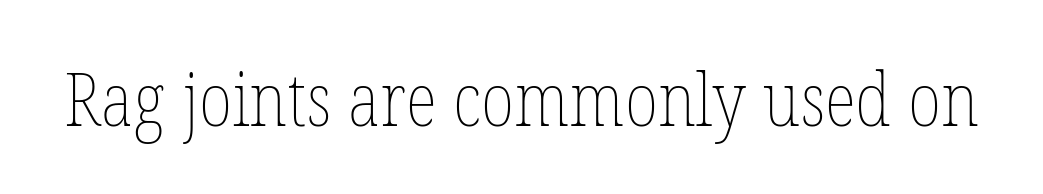
The image shows 74 px thin, condensed type, upright; set normal letter spacing, not underlined; low stroke contrast and a medium x-height.
